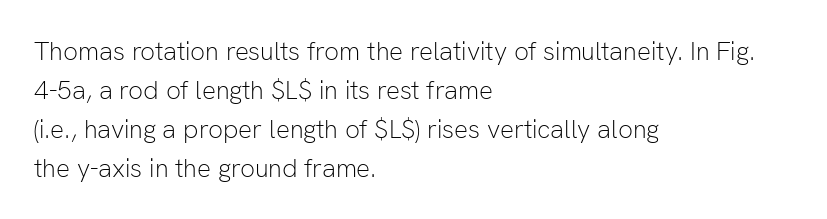
The image shows 26 px text type, upright; set left-aligned, normal line spacing (1.5x), normal letter spacing, not underlined.
